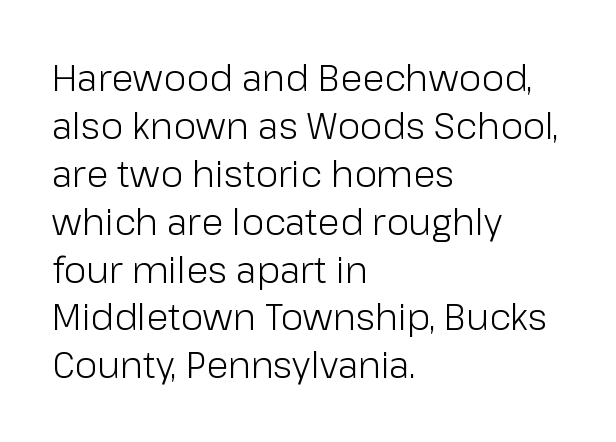
The image shows 36 px light sans-serif type, upright; set left-aligned, normal line spacing (1.33x), normal letter spacing, not underlined; low stroke contrast and a medium x-height.
